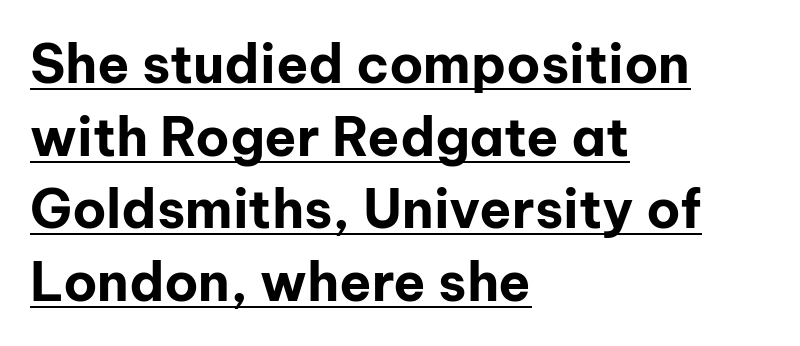
The image shows 53 px bold sans-serif type, upright; set left-aligned, normal line spacing (1.37x), normal letter spacing, underlined; low stroke contrast and a medium x-height.
